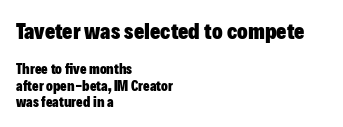
Q: Is the text bold? A: Yes.
Q: Is the text italic (slanted)? A: No, it is upright.
Q: Is the text underlined? A: No.
Q: How is the paragraph aligned? A: Left-aligned.
Q: Is the spacing between letters normal or unusually wide? A: Normal.
Q: Which block of text is set in a larger size, the first (top) or the second (bottom)? A: The first (top) one.
